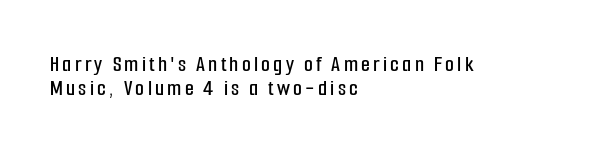
The image shows 23 px text type, upright; set left-aligned, tight line spacing (1.04x), not underlined.
